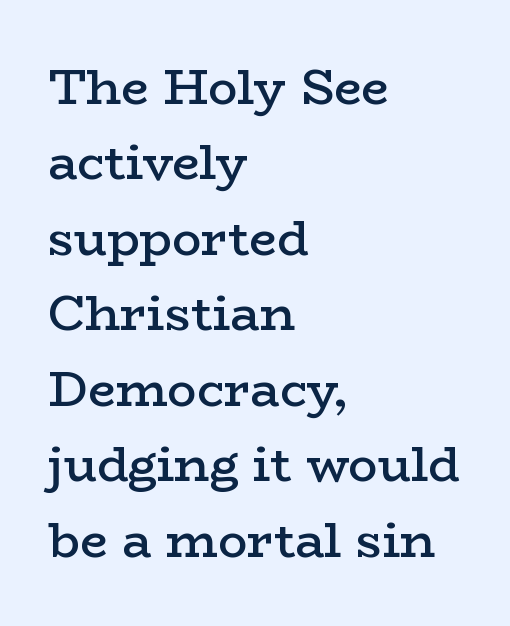
When letters stand straight like this, we call the style roman or upright. Plain, unruled lines of type. These lines sit exactly where default settings would place them. Characters follow at the spacing the type designer built in.
